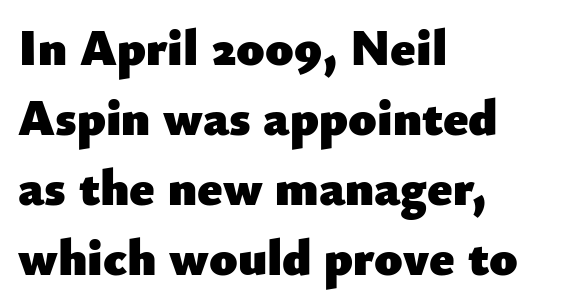
The image shows 51 px heavy sans-serif type, upright; set left-aligned, normal line spacing (1.37x), normal letter spacing, not underlined; low stroke contrast and a small x-height.
